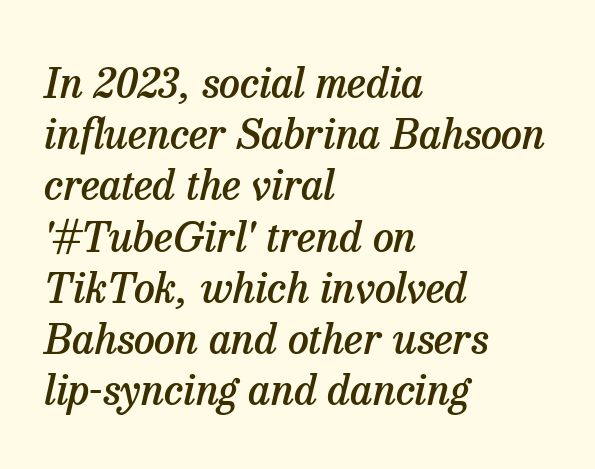
Q: Is the text bold? A: Semi-bold.
Q: Is the text italic (slanted)? A: Yes, it leans right by about 13 degrees.
Q: Is the typeface a serif or a sans-serif typeface? A: Serif.
Q: Is the text underlined? A: No.
Q: How is the paragraph aligned? A: Left-aligned.
Q: Is the spacing between letters normal or unusually wide? A: Normal.
Q: Width (condensed, normal, or wide)? A: Normal.
Q: Stroke contrast? A: Low.
Q: x-height? A: Medium.
Q: Monospaced? A: No.
